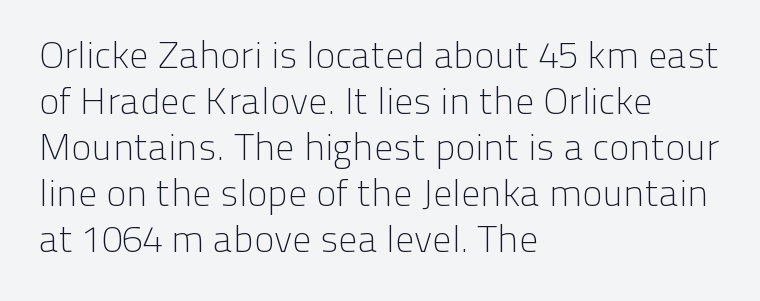
Q: Is the text bold? A: No.
Q: Is the text italic (slanted)? A: No, it is upright.
Q: Is the typeface a serif or a sans-serif typeface? A: Sans-serif.
Q: Is the text underlined? A: No.
Q: How is the paragraph aligned? A: Left-aligned.
Q: Is the spacing between letters normal or unusually wide? A: Normal.
Q: Width (condensed, normal, or wide)? A: Normal.
Q: Stroke contrast? A: Low.
Q: x-height? A: Medium.
Q: Monospaced? A: No.
